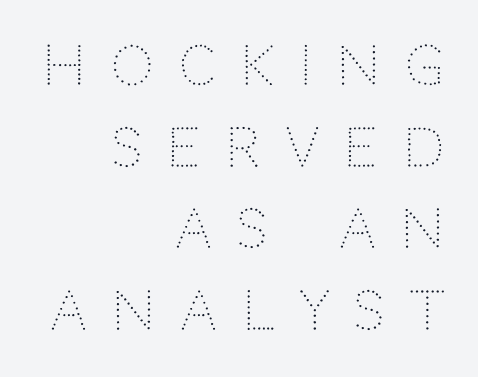
{"serif": "no", "italic": "no", "bold": "no", "weight": "light", "width": "normal", "stroke_contrast": "low", "x_height": "large", "monospaced": "no", "underline": "no", "align": "right", "line_spacing": "normal", "line_spacing_ratio": 1.54, "letter_spacing": "wide", "letter_spacing_em": 0.48, "glyph_px": 53}
